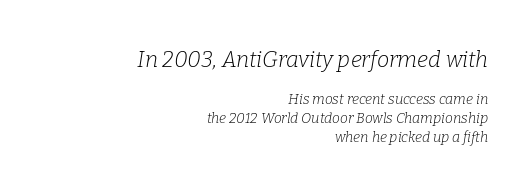
The image shows 22 px text type, italic (leaning right); set right-aligned, normal line spacing (1.34x), normal letter spacing, not underlined; the first (top) block is 1.57x larger.
